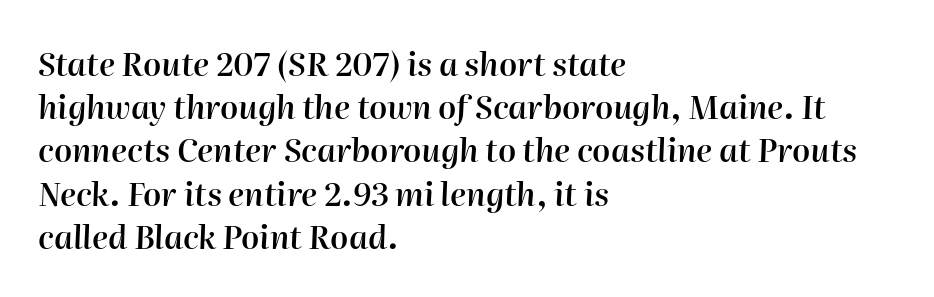
Q: Is the text bold? A: Semi-bold.
Q: Is the text italic (slanted)? A: Yes, it leans right by about 2 degrees.
Q: Is the text underlined? A: No.
Q: How is the paragraph aligned? A: Left-aligned.
Q: Is the spacing between letters normal or unusually wide? A: Normal.
Q: Is the spacing between lines tight, normal or loose? A: Normal.
Q: Width (condensed, normal, or wide)? A: Normal.
Q: Stroke contrast? A: High.
Q: x-height? A: Medium.
Q: Monospaced? A: No.
